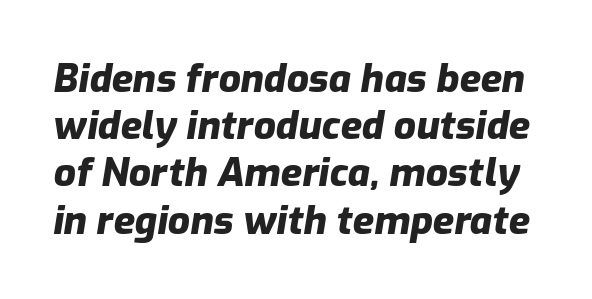
Q: Is the text bold? A: Yes.
Q: Is the text italic (slanted)? A: Yes, it leans right by about 9 degrees.
Q: Is the text underlined? A: No.
Q: Is the spacing between letters normal or unusually wide? A: Normal.
Q: Width (condensed, normal, or wide)? A: Normal.
Q: Stroke contrast? A: Low.
Q: x-height? A: Medium.
Q: Monospaced? A: No.
